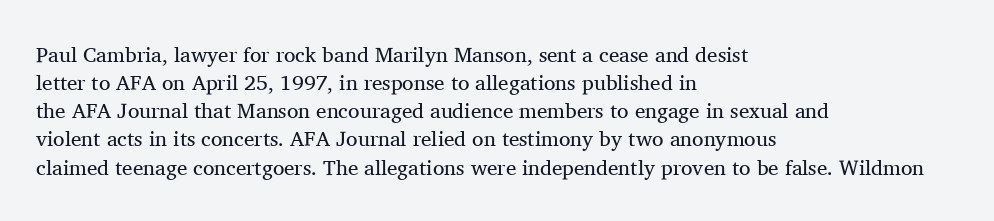
Visually the block forms a straight wall on the left and a jagged coastline on the right. Style check: upright. Bold? No — there's no thickening of the strokes. Notice how descenders clear the ascenders below comfortably — that's standard leading. Each word holds together tightly as a unit, with standard inter-letter gaps.
